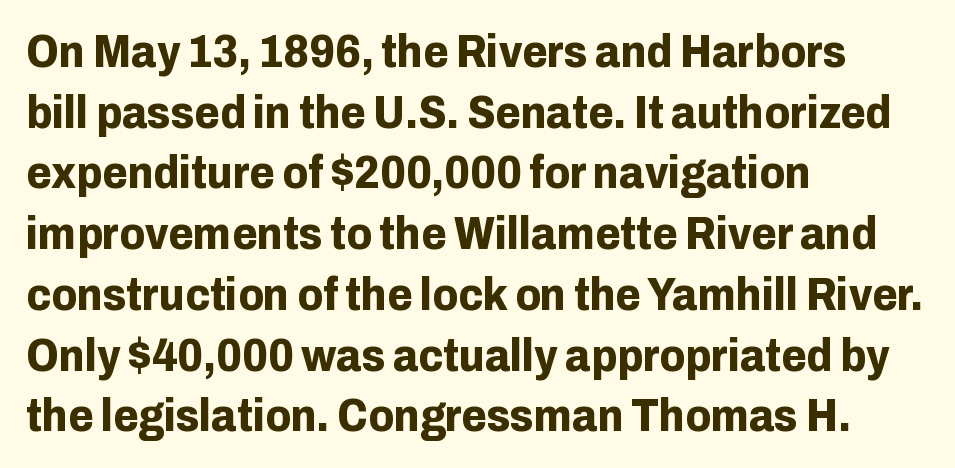
{"serif": "no", "italic": "no", "bold": "yes", "weight": "bold", "width": "normal", "stroke_contrast": "low", "x_height": "medium", "monospaced": "no", "underline": "no", "align": "left", "line_spacing": "normal", "line_spacing_ratio": 1.32, "letter_spacing": "normal", "letter_spacing_em": 0.0, "glyph_px": 46}
